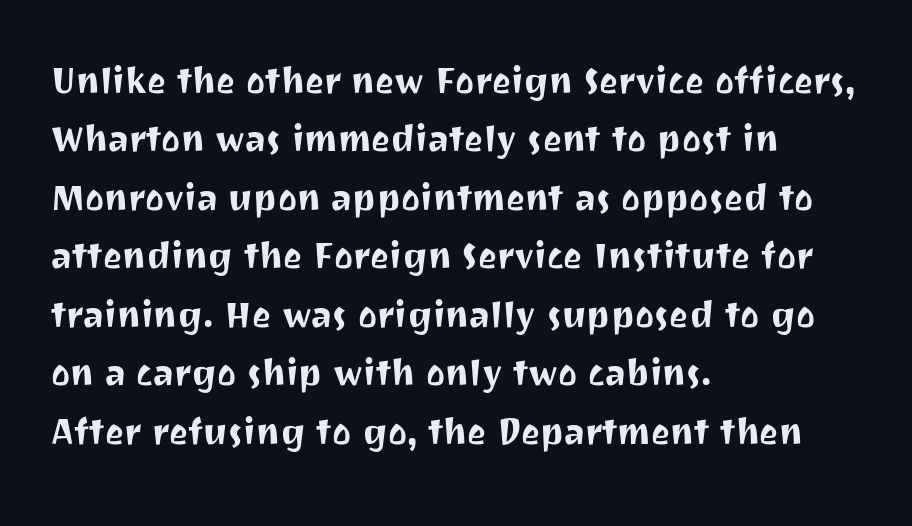
Each letter keeps its own natural width here, so spacing adapts to shape. The face used here is a sans, in the tradition of grotesques and geometrics. Glyph-to-glyph distance matches everyday printed text. Ordinary non-slanted type is in use.
